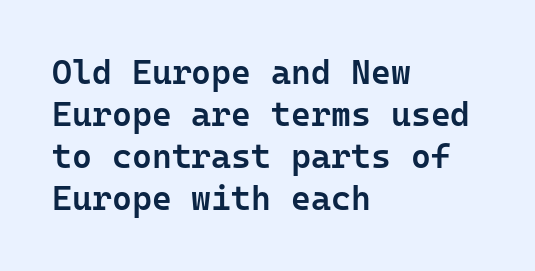
The image shows 34 px semibold sans-serif type, upright, monospaced; set left-aligned, line spacing 1.24x, normal letter spacing, not underlined; low stroke contrast and a medium x-height.
